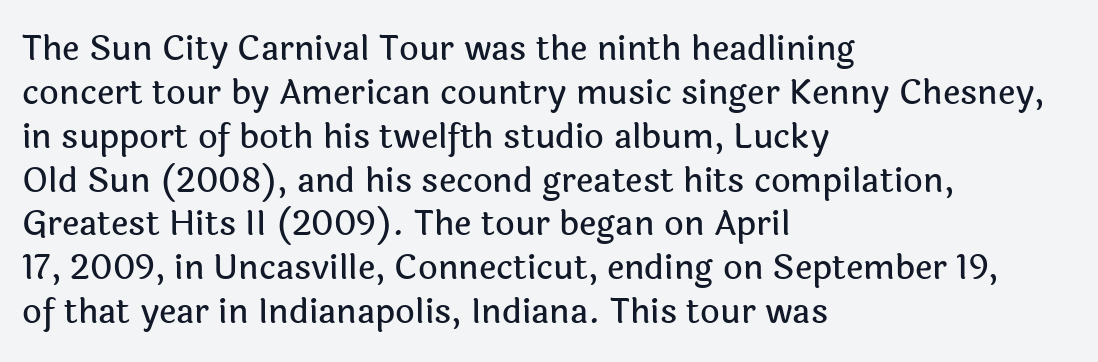
Words appear dense and cohesive because spacing is normal. To sum up the face: it is a sans, with no serifs. Each letter keeps its own natural width here, so spacing adapts to shape. The paragraph shown leans on its left margin. The space beneath each line is pristine and unruled.
